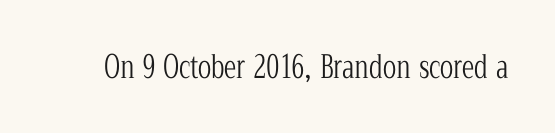
The string is rendered with underlining switched off. These lines are rendered in a variable-pitch font. Is the stroke heavy? The answer is a plain regular-or-lighter. Inter-character spacing is left at the font's built-in metrics.
